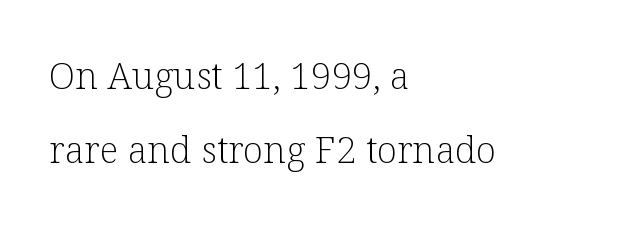
Q: Is the text bold? A: No.
Q: Is the text italic (slanted)? A: No, it is upright.
Q: Is the typeface a serif or a sans-serif typeface? A: Serif.
Q: Is the text underlined? A: No.
Q: How is the paragraph aligned? A: Left-aligned.
Q: Is the spacing between letters normal or unusually wide? A: Normal.
Q: Is the spacing between lines tight, normal or loose? A: Loose.
Q: Width (condensed, normal, or wide)? A: Normal.
Q: Stroke contrast? A: Low.
Q: x-height? A: Medium.
Q: Monospaced? A: No.
